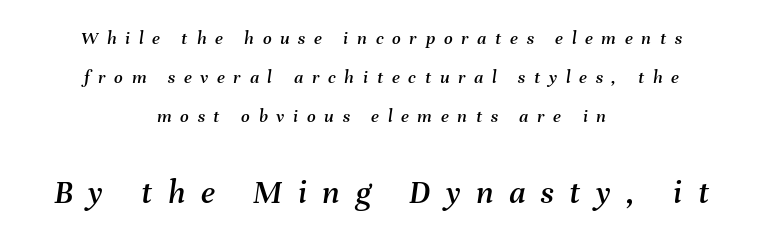
Q: Is the text italic (slanted)? A: Yes, it leans right by about 8 degrees.
Q: Is the text underlined? A: No.
Q: How is the paragraph aligned? A: Centered.
Q: Is the spacing between letters normal or unusually wide? A: Unusually wide.
Q: Is the spacing between lines tight, normal or loose? A: Loose.
Q: Which block of text is set in a larger size, the first (top) or the second (bottom)? A: The second (bottom) one.
Q: Width (condensed, normal, or wide)? A: Normal.
Q: Stroke contrast? A: Medium.
Q: x-height? A: Medium.
Q: Monospaced? A: No.
